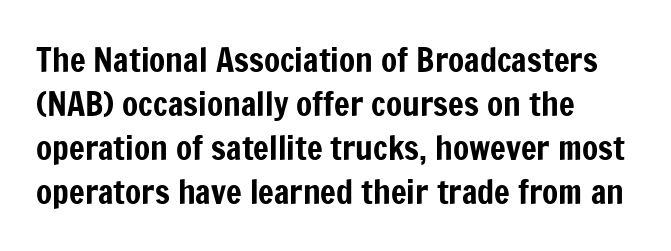
{"serif": "no", "italic": "no", "width": "condensed", "stroke_contrast": "low", "x_height": "medium", "monospaced": "no", "underline": "no", "align": "left", "line_spacing": "normal", "line_spacing_ratio": 1.33, "letter_spacing": "normal", "letter_spacing_em": 0.0, "glyph_px": 33}
